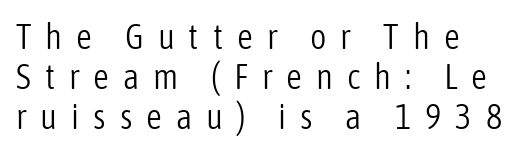
Q: Is the text bold? A: No.
Q: Is the text italic (slanted)? A: No, it is upright.
Q: Is the typeface a serif or a sans-serif typeface? A: Sans-serif.
Q: Is the text underlined? A: No.
Q: How is the paragraph aligned? A: Left-aligned.
Q: Is the spacing between letters normal or unusually wide? A: Unusually wide.
Q: Is the spacing between lines tight, normal or loose? A: Tight.
Q: Width (condensed, normal, or wide)? A: Condensed.
Q: Stroke contrast? A: Low.
Q: x-height? A: Medium.
Q: Monospaced? A: No.
